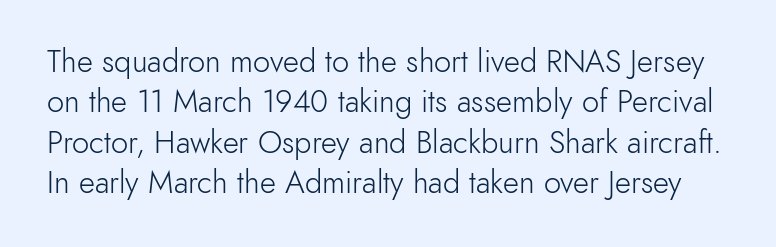
The image shows 31 px light sans-serif type, upright; set normal line spacing (1.3x), normal letter spacing, not underlined; a small x-height.
